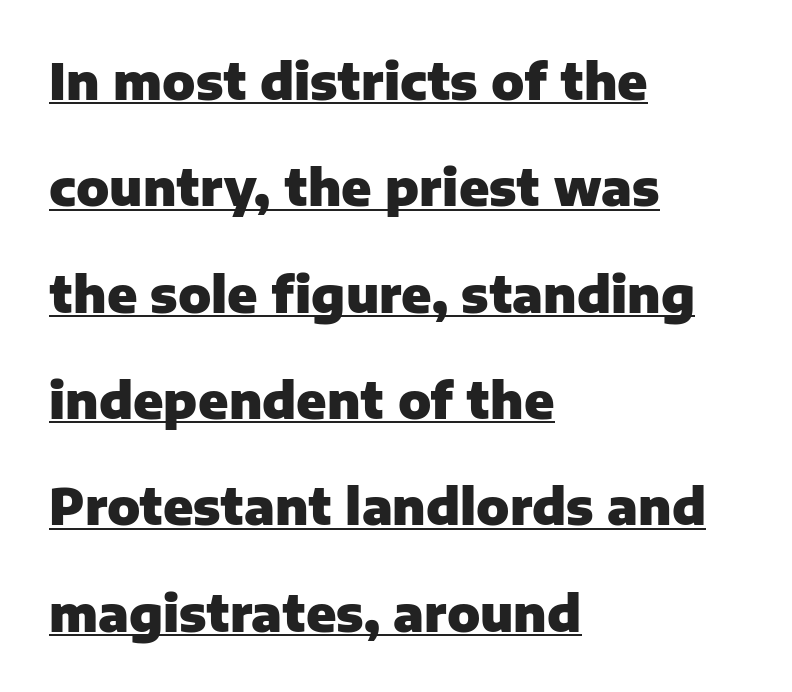
{"serif": "no", "italic": "no", "bold": "yes", "weight": "heavy", "width": "normal", "stroke_contrast": "low", "x_height": "medium", "monospaced": "no", "underline": "yes", "align": "left", "line_spacing": "loose", "line_spacing_ratio": 2.17, "letter_spacing": "normal", "letter_spacing_em": 0.0, "glyph_px": 49}
